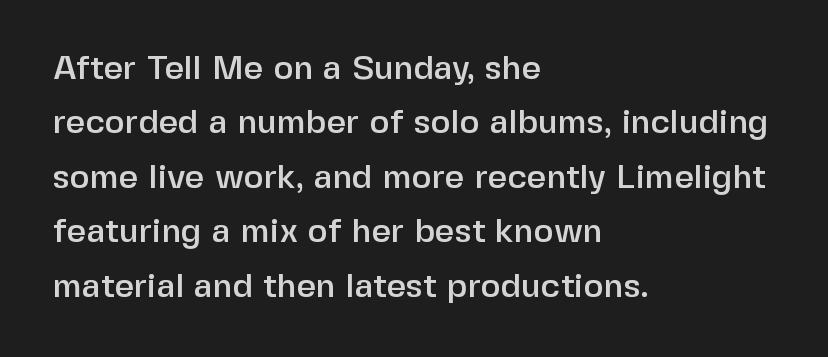
Q: Is the text italic (slanted)? A: No, it is upright.
Q: Is the typeface a serif or a sans-serif typeface? A: Sans-serif.
Q: Is the text underlined? A: No.
Q: How is the paragraph aligned? A: Left-aligned.
Q: Is the spacing between letters normal or unusually wide? A: Normal.
Q: Is the spacing between lines tight, normal or loose? A: Normal.
Q: Width (condensed, normal, or wide)? A: Normal.
Q: Stroke contrast? A: Low.
Q: x-height? A: Medium.
Q: Monospaced? A: No.
